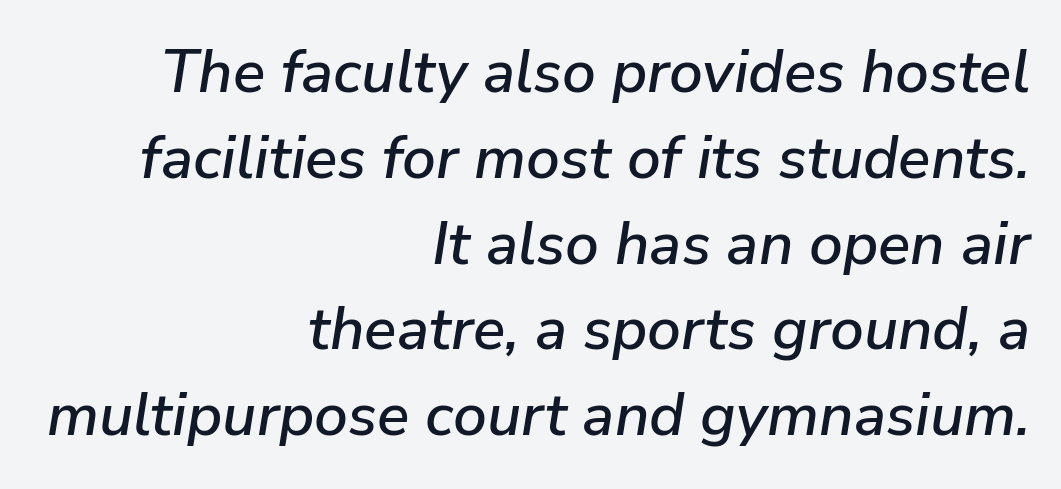
The image shows 60 px text type, italic (leaning right); set right-aligned, normal line spacing (1.43x), normal letter spacing, not underlined; low stroke contrast and a medium x-height.
